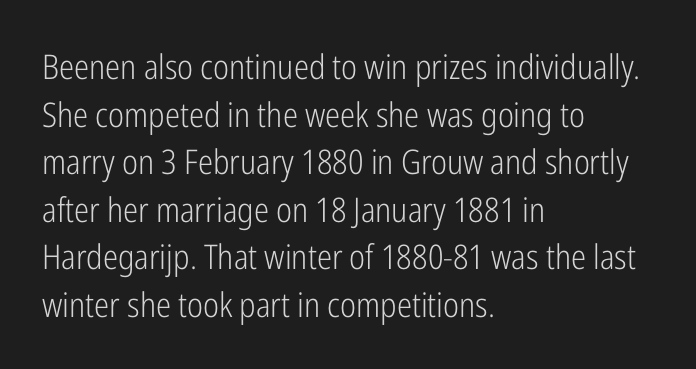
The image shows 34 px light, condensed sans-serif type, upright; set left-aligned, normal line spacing (1.4x), normal letter spacing, not underlined; low stroke contrast and a medium x-height.
